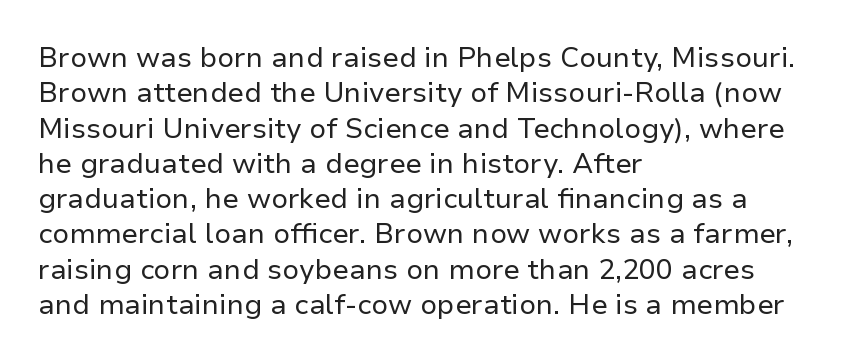
Q: Is the text bold? A: No.
Q: Is the text italic (slanted)? A: No, it is upright.
Q: Is the typeface a serif or a sans-serif typeface? A: Sans-serif.
Q: Is the text underlined? A: No.
Q: How is the paragraph aligned? A: Left-aligned.
Q: Is the spacing between letters normal or unusually wide? A: Normal.
Q: Is the spacing between lines tight, normal or loose? A: Normal.
Q: Width (condensed, normal, or wide)? A: Normal.
Q: Stroke contrast? A: Low.
Q: x-height? A: Medium.
Q: Monospaced? A: No.
